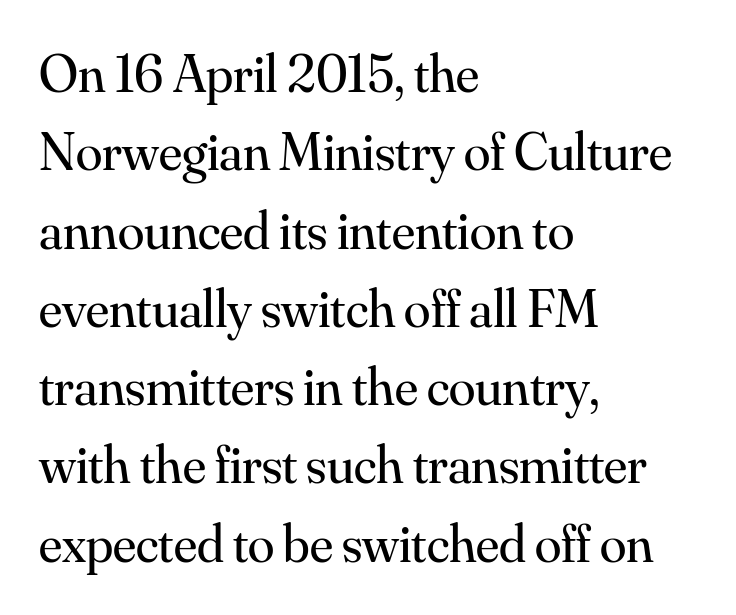
Q: Is the text bold? A: No.
Q: Is the text italic (slanted)? A: No, it is upright.
Q: Is the typeface a serif or a sans-serif typeface? A: Serif.
Q: Is the text underlined? A: No.
Q: How is the paragraph aligned? A: Left-aligned.
Q: Is the spacing between letters normal or unusually wide? A: Normal.
Q: Is the spacing between lines tight, normal or loose? A: Normal.
Q: Width (condensed, normal, or wide)? A: Normal.
Q: Stroke contrast? A: Medium.
Q: x-height? A: Small.
Q: Monospaced? A: No.
